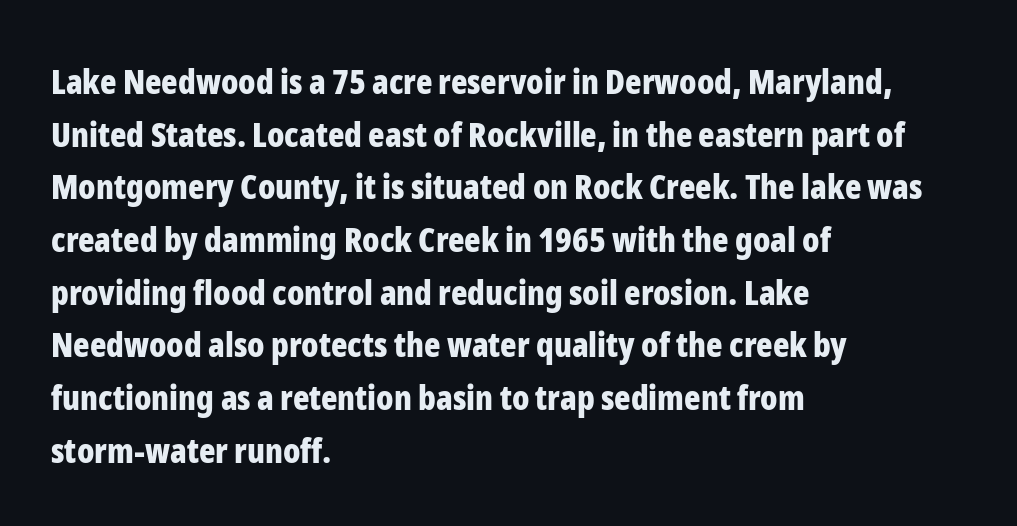
Character widths vary here, with narrow letters taking less room than wide ones. A typesetter would label this face a sans. Compared with typical body copy, the letter spacing here is the same. How would I describe the line gaps? Plain and ordinary. Horizontally, the lines are justified to the leading edge only.
